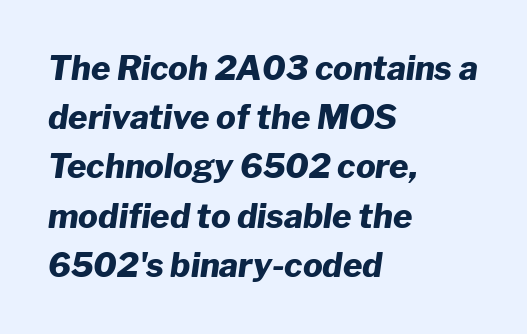
Compared with typical body copy, the letter spacing here is the same. No word sits above an underline. I'd describe the lettering as bold — thick and assertive. When letters slant like this, we call the style italic. The ragged edge is on the right, which tells us the setting is flush left.
